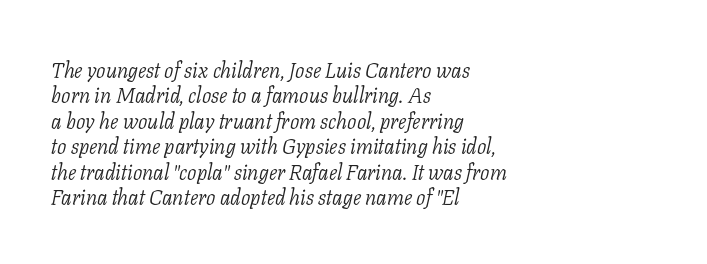
{"italic": "yes", "lean": "right", "slant_degrees": 11, "bold": "no", "underline": "no", "align": "left", "line_spacing_ratio": 1.21, "letter_spacing": "normal", "letter_spacing_em": 0.0, "glyph_px": 21}
